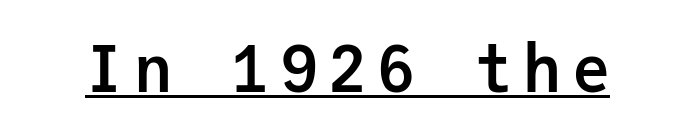
Q: Is the text bold? A: Yes.
Q: Is the text italic (slanted)? A: No, it is upright.
Q: Is the typeface a serif or a sans-serif typeface? A: Sans-serif.
Q: Is the text underlined? A: Yes.
Q: Width (condensed, normal, or wide)? A: Normal.
Q: Stroke contrast? A: Low.
Q: x-height? A: Medium.
Q: Monospaced? A: Yes.
